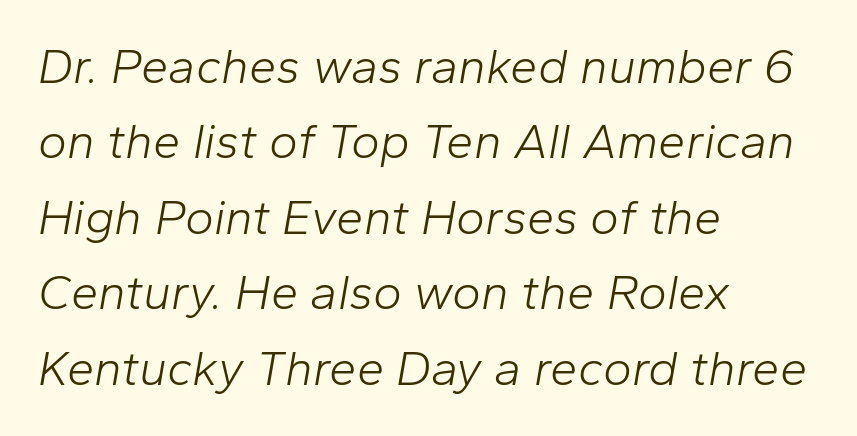
No heavy texture on the line: the type isn't bold. Visually the block forms a straight wall on the left and a jagged coastline on the right. Slant detected: the letters are inclined. Think of a printed novel: that variable character pitch is what you see here. Beneath every word, the page is bare.
